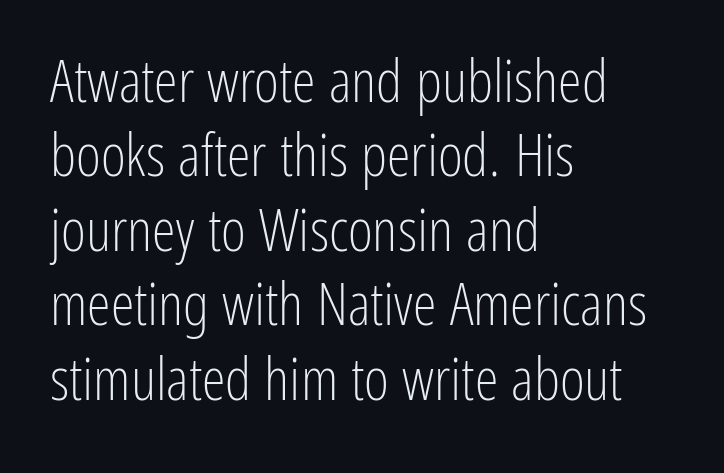
Q: Is the text bold? A: No.
Q: Is the text italic (slanted)? A: No, it is upright.
Q: Is the typeface a serif or a sans-serif typeface? A: Sans-serif.
Q: Is the text underlined? A: No.
Q: How is the paragraph aligned? A: Left-aligned.
Q: Is the spacing between letters normal or unusually wide? A: Normal.
Q: Width (condensed, normal, or wide)? A: Condensed.
Q: Stroke contrast? A: Low.
Q: x-height? A: Medium.
Q: Monospaced? A: No.
